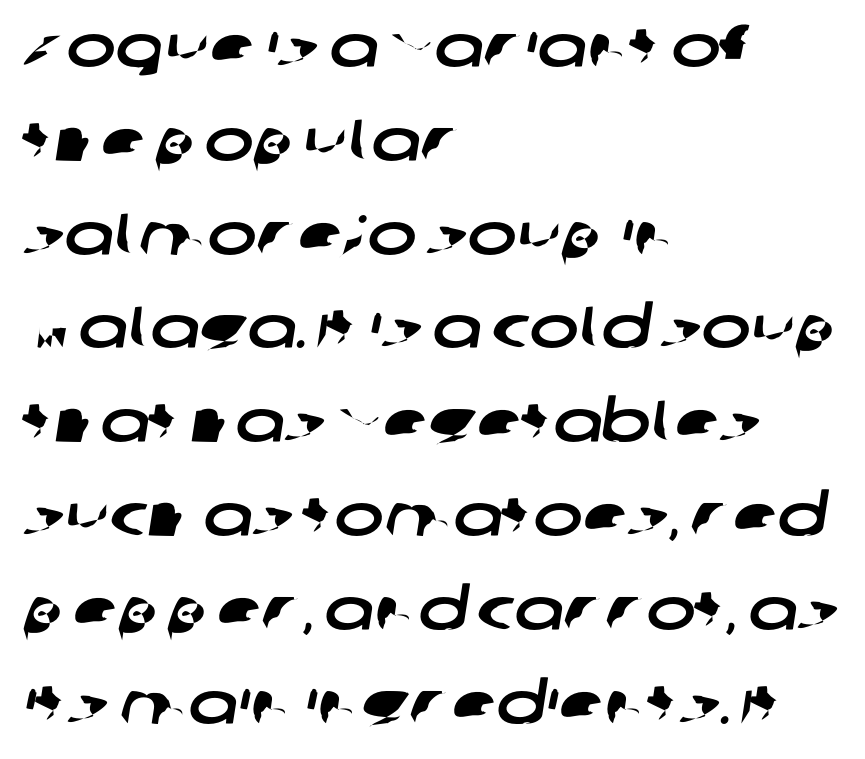
{"serif": "no", "width": "wide", "stroke_contrast": "low", "x_height": "large", "monospaced": "no", "underline": "no", "align": "left", "line_spacing": "normal", "line_spacing_ratio": 1.59, "letter_spacing": "normal", "letter_spacing_em": 0.0, "glyph_px": 59}
